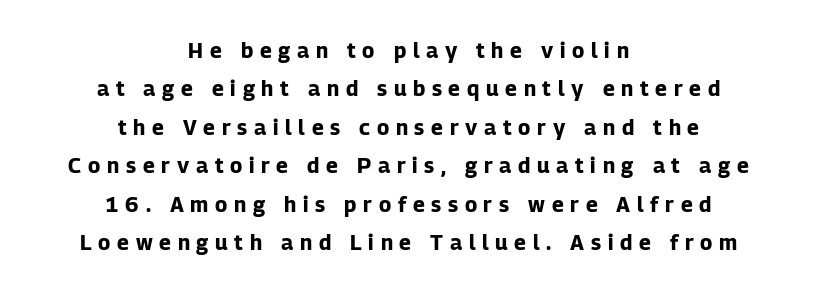
Only glyphs here, with clear space below each row. Tracking value appears strongly positive — letters spread wide. What weight is shown? A full bold with thick strokes. Short and long lines alike share a common midpoint. Vertical strokes here are truly vertical.
